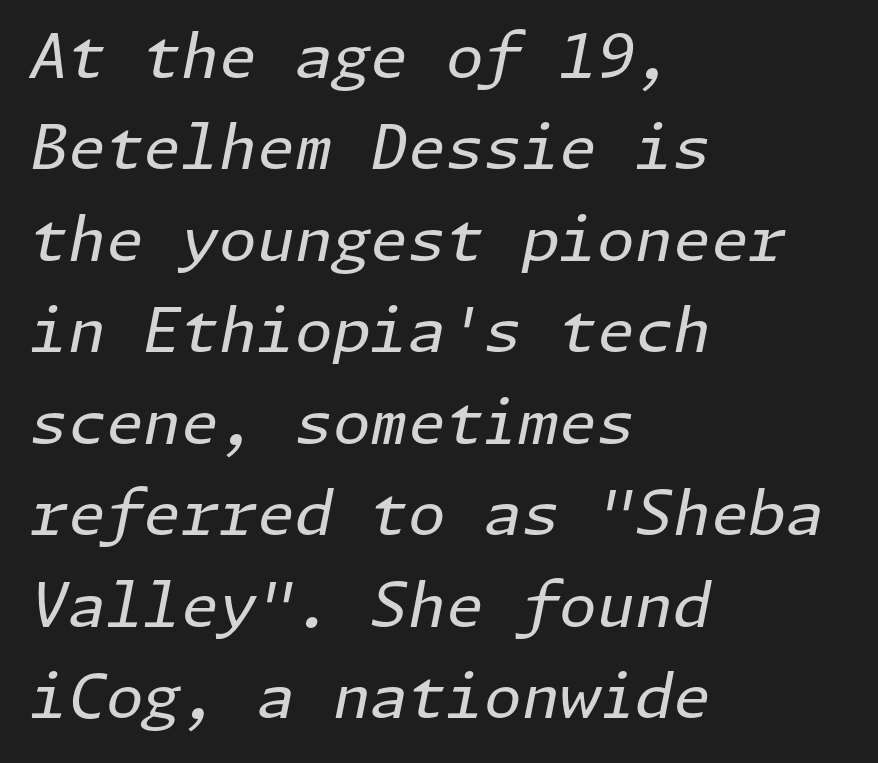
{"italic": "yes", "lean": "right", "slant_degrees": 11, "bold": "no", "weight": "regular", "width": "normal", "stroke_contrast": "low", "x_height": "medium", "underline": "no", "align": "left", "line_spacing": "normal", "line_spacing_ratio": 1.5, "letter_spacing": "normal", "letter_spacing_em": 0.0, "glyph_px": 61}
